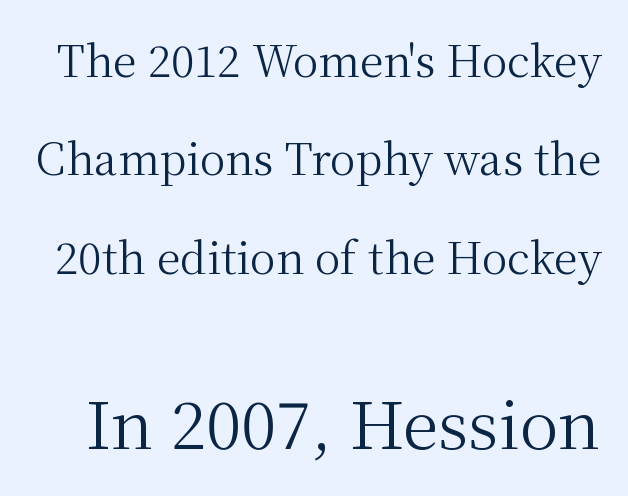
The zone under the glyphs is completely vacant. Small over large — that's the arrangement of the two blocks here. The type is set solid horizontally, with unmodified tracking. Classification — serif. The characters are drawn with everyday or finer stroke widths. In terms of leading, this rendering errs on the spacious side.
